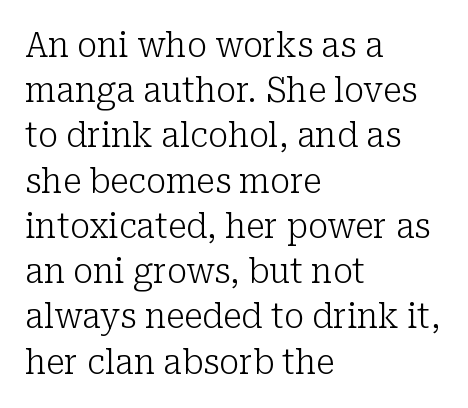
These lines are set flush left with a ragged right edge. On a weight scale, this lands at 450 or below. Stroke terminals: seriffed. Quick note: underline off.
